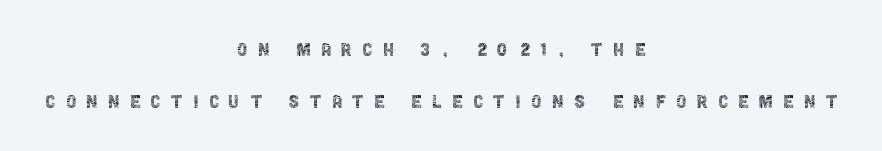
Each row of text sits above clean, open space. Is the letter spacing exaggerated? Yes — the characters are pushed far apart. A typesetter would call this leading open, well beyond the default. The lines are quadded center. This sample uses an upright cut, with every glyph sitting square on the baseline. Is this a heavy cut? Hardly; it is regular or lighter.
